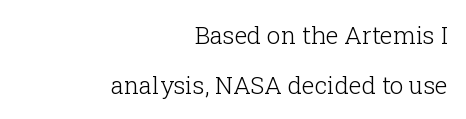
The image shows 24 px text type, upright; set right-aligned, loose line spacing (2.08x), normal letter spacing, not underlined.
